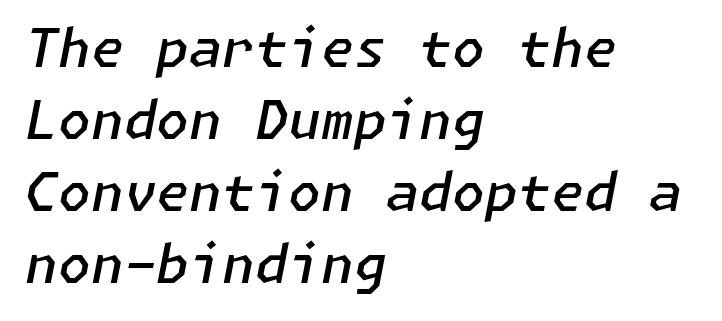
{"italic": "yes", "lean": "right", "slant_degrees": 11, "bold": "semi", "weight": "semibold", "width": "normal", "stroke_contrast": "low", "x_height": "medium", "underline": "no", "align": "left", "line_spacing": "normal", "line_spacing_ratio": 1.36, "letter_spacing": "normal", "letter_spacing_em": 0.0, "glyph_px": 53}
